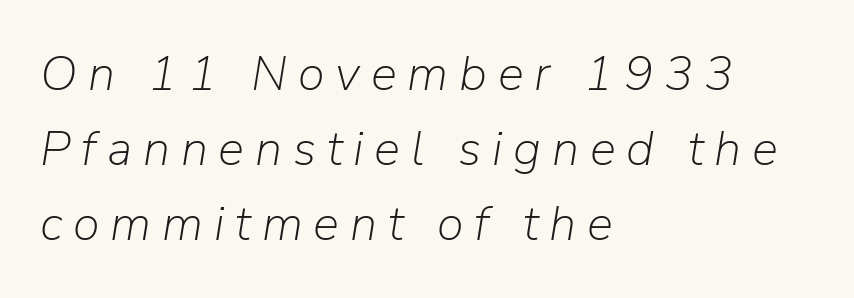
{"italic": "yes", "lean": "right", "slant_degrees": 9, "bold": "no", "weight": "light", "width": "normal", "stroke_contrast": "low", "x_height": "medium", "monospaced": "no", "underline": "no", "align": "left", "line_spacing": "normal", "line_spacing_ratio": 1.53, "letter_spacing": "wide", "letter_spacing_em": 0.22, "glyph_px": 49}
